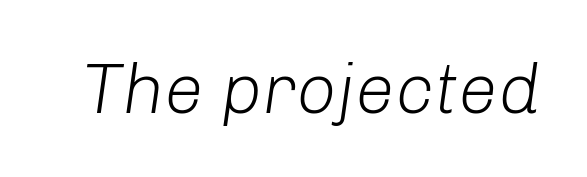
Q: Is the text bold? A: No.
Q: Is the text italic (slanted)? A: Yes, it leans right by about 8 degrees.
Q: Is the text underlined? A: No.
Q: Is the spacing between letters normal or unusually wide? A: Normal.
Q: Width (condensed, normal, or wide)? A: Normal.
Q: Stroke contrast? A: Low.
Q: x-height? A: Medium.
Q: Monospaced? A: No.
